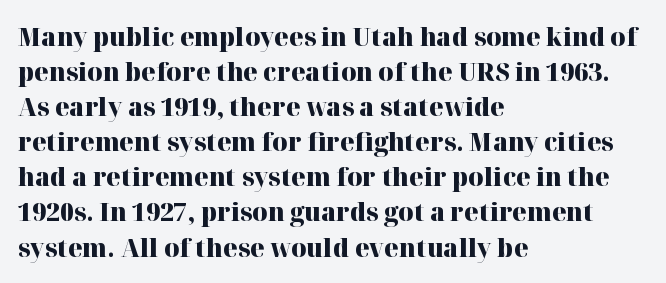
{"italic": "no", "bold": "yes", "underline": "no", "align": "left", "line_spacing": "normal", "line_spacing_ratio": 1.35, "letter_spacing": "normal", "letter_spacing_em": 0.0, "glyph_px": 26}
